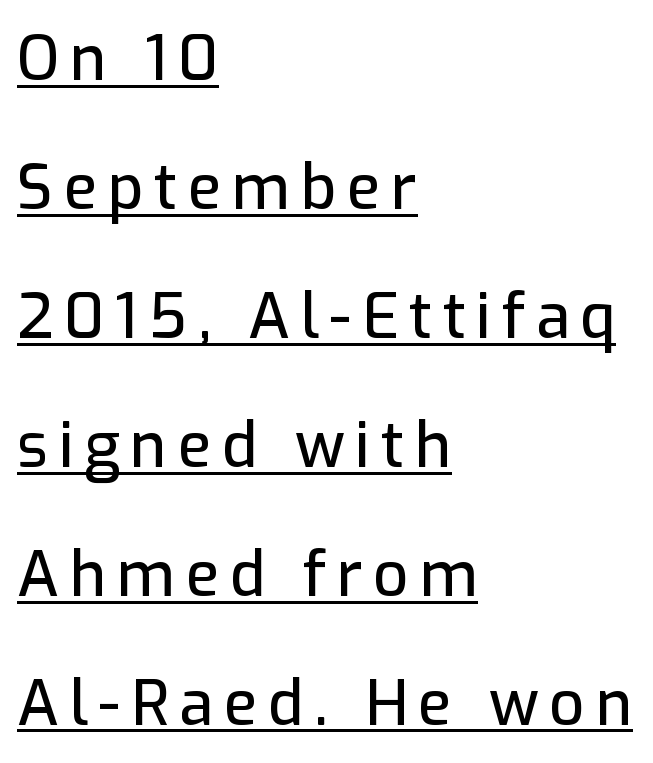
Line beginnings align vertically; line endings do not. Here the designer chose a conventional face with non-uniform glyph widths. Whoever set this chose breathing room over compactness in the vertical rhythm. Are there feet on the stems? There aren't — it's a sans. Check the space under the baseline: a stroke is drawn there.
